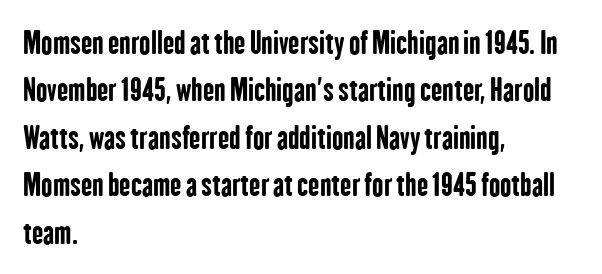
Is there any slant? The stems are plumb. Font category for this specimen: sans-serif. Caption: bold face, heavy strokes. Words float on clear page, feet unadorned. The face used here is proportionally spaced, like ordinary book or web type.
